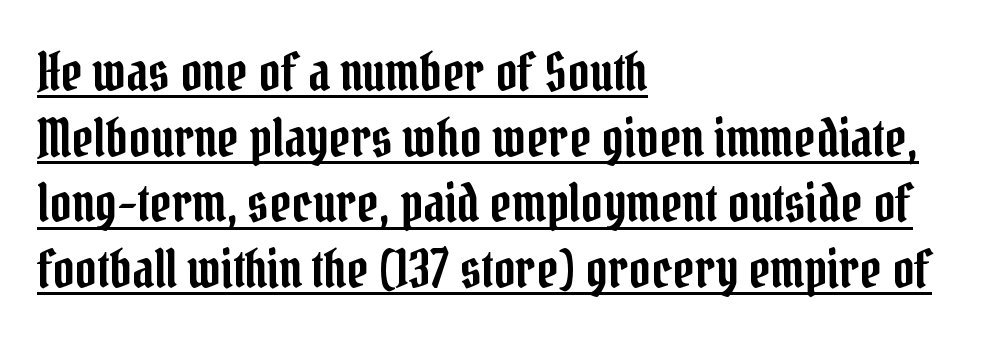
Examine the stroke ends and you'll spot serifs. Reading down the block, your eye returns to a fixed left position each line. The lettering is marked with a stroke running underneath it. Does extra space separate the letters? No, they use regular spacing. Tall strokes in this sample are plumb rather than angled. A typesetter would call this proportional, since set widths differ per character.
